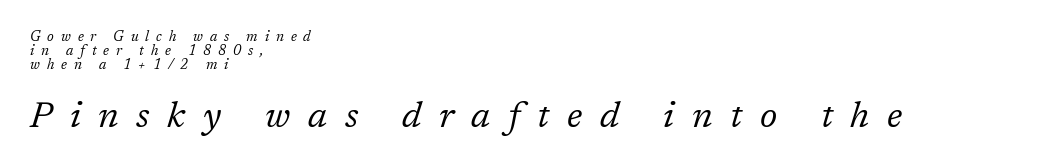
{"serif": "yes", "italic": "yes", "lean": "right", "slant_degrees": 17, "bold": "no", "weight": "regular", "width": "normal", "stroke_contrast": "low", "x_height": "medium", "monospaced": "no", "underline": "no", "align": "left", "line_spacing": "tight", "line_spacing_ratio": 0.99, "letter_spacing": "wide", "letter_spacing_em": 0.49, "larger_block": "second", "size_ratio": 2.57, "glyph_px": 36}
